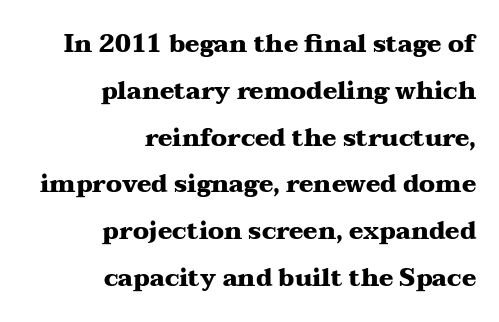
{"italic": "no", "bold": "yes", "underline": "no", "align": "right", "line_spacing": "loose", "line_spacing_ratio": 1.95, "letter_spacing": "normal", "letter_spacing_em": 0.0, "glyph_px": 24}
